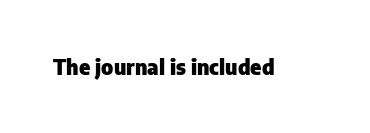
The image shows 21 px bold type, upright; set normal letter spacing, not underlined.
